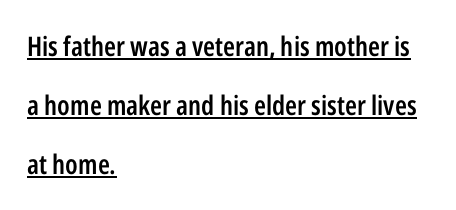
{"italic": "no", "bold": "semi", "underline": "yes", "align": "left", "line_spacing": "loose", "line_spacing_ratio": 2.19, "letter_spacing": "normal", "letter_spacing_em": 0.0, "glyph_px": 27}
